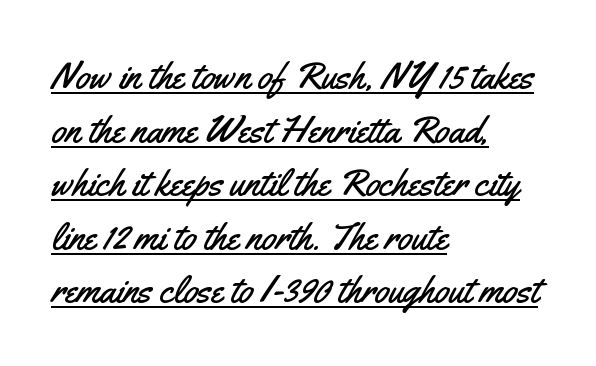
This sample keeps an unexceptional amount of space between lines. Compared with undecorated copy, this sample adds a rule below the words. Does extra space separate the letters? No, they use regular spacing. These lines stack with their left ends in a neat column. A typesetter would call this proportional, since set widths differ per character.
